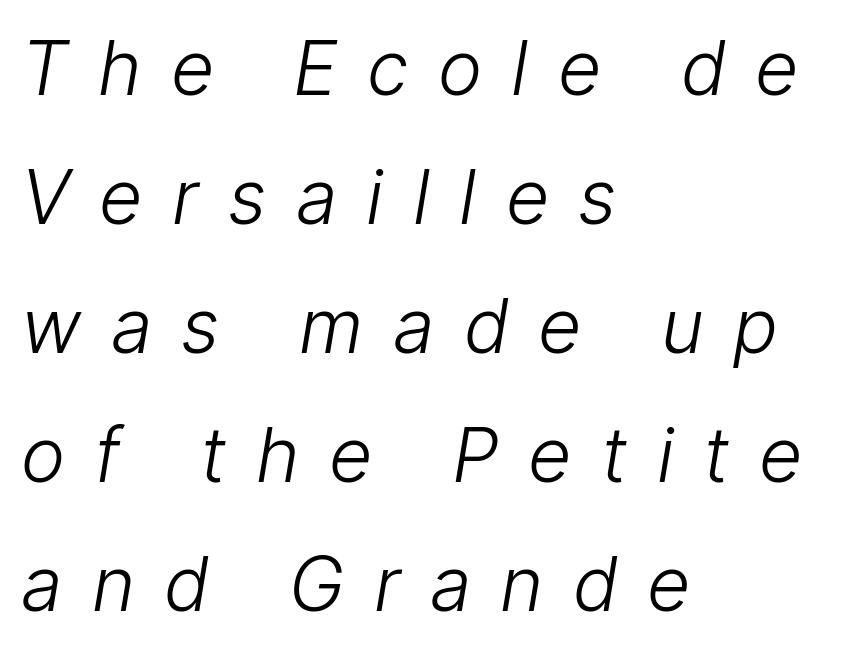
{"italic": "yes", "lean": "right", "slant_degrees": 9, "bold": "no", "weight": "light", "width": "condensed", "stroke_contrast": "low", "x_height": "medium", "monospaced": "no", "underline": "no", "align": "left", "line_spacing_ratio": 1.72, "letter_spacing": "wide", "letter_spacing_em": 0.42, "glyph_px": 75}
